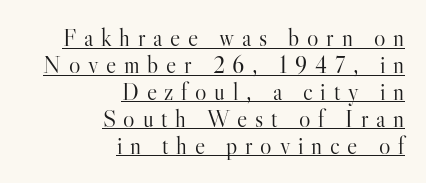
The image shows 24 px text type, upright; set right-aligned, tight line spacing (1.12x), unusually wide letter spacing (+0.32 em), underlined.
